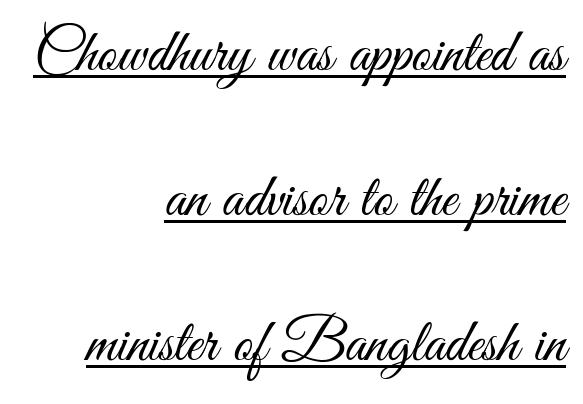
Q: Is the text bold? A: No.
Q: Is the text italic (slanted)? A: Yes.
Q: Is the typeface a serif or a sans-serif typeface? A: Sans-serif.
Q: Is the text underlined? A: Yes.
Q: How is the paragraph aligned? A: Right-aligned.
Q: Is the spacing between letters normal or unusually wide? A: Normal.
Q: Is the spacing between lines tight, normal or loose? A: Loose.
Q: Width (condensed, normal, or wide)? A: Condensed.
Q: Stroke contrast? A: Medium.
Q: x-height? A: Small.
Q: Monospaced? A: No.
